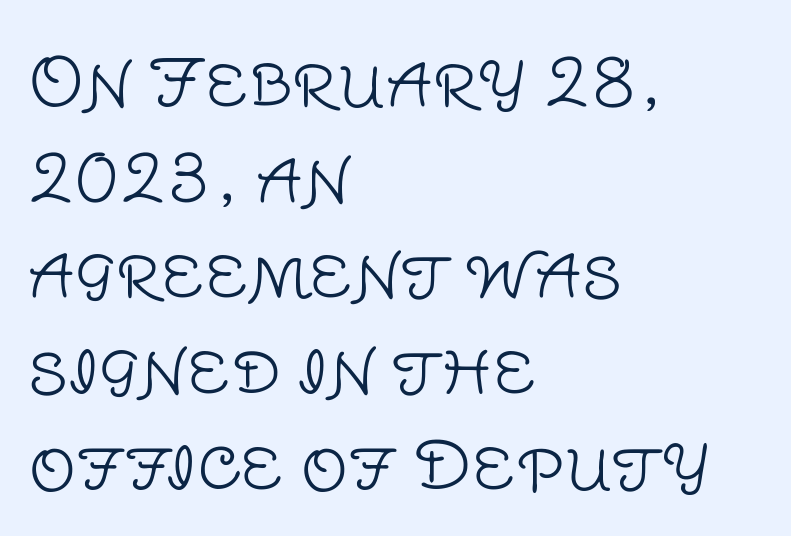
{"serif": "no", "bold": "no", "weight": "light", "width": "normal", "stroke_contrast": "low", "x_height": "large", "monospaced": "no", "underline": "no", "align": "left", "line_spacing": "normal", "line_spacing_ratio": 1.45, "letter_spacing": "normal", "letter_spacing_em": 0.0, "glyph_px": 66}
